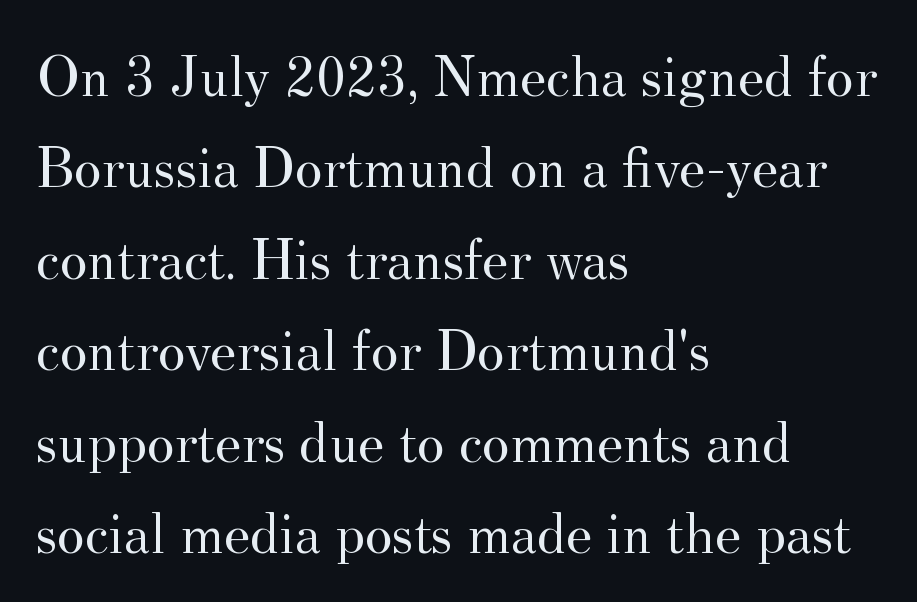
{"serif": "yes", "italic": "no", "bold": "no", "weight": "regular", "width": "normal", "stroke_contrast": "medium", "x_height": "small", "monospaced": "no", "underline": "no", "align": "left", "line_spacing": "normal", "line_spacing_ratio": 1.55, "letter_spacing": "normal", "letter_spacing_em": 0.0, "glyph_px": 59}
